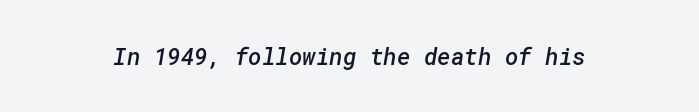
Nobody touched the tracking dial on this one. Does the weight exceed regular? Yes, but only to semibold. The baseline area is clear.
